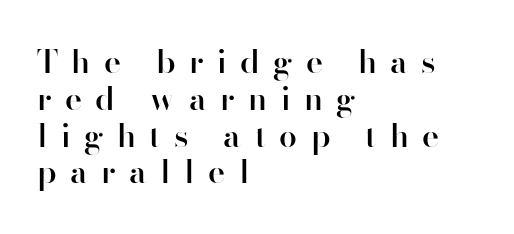
Serif or sans? Sans — the stroke terminals are bare. The line-height multiplier appears low, near solid setting. Characters remain perfectly vertical along every line. Teacher's note: observe the even left margin — that is flush-left alignment. Proportional: the letters do not fall into vertical columns. The face used here is a semibold: visibly heavier than regular, lighter than bold.
